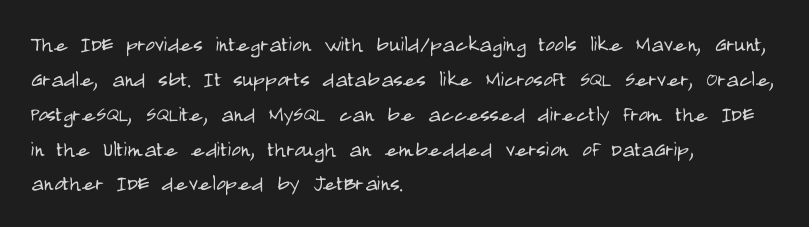
The image shows 26 px text type, upright; set left-aligned, normal line spacing (1.34x), normal letter spacing, not underlined.
